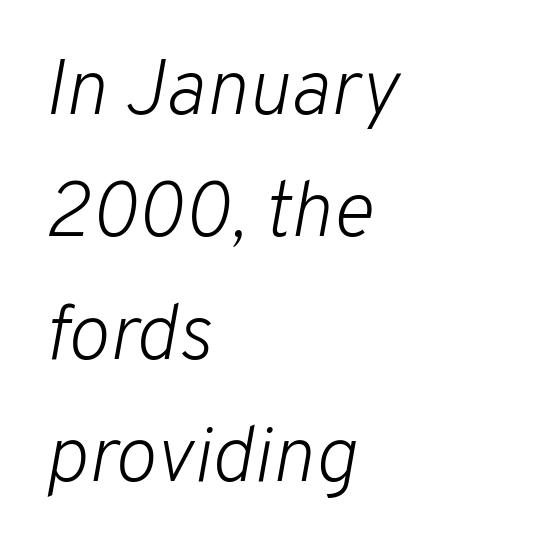
Q: Is the text bold? A: No.
Q: Is the text italic (slanted)? A: Yes, it leans right by about 10 degrees.
Q: Is the text underlined? A: No.
Q: How is the paragraph aligned? A: Left-aligned.
Q: Is the spacing between letters normal or unusually wide? A: Normal.
Q: Is the spacing between lines tight, normal or loose? A: Normal.
Q: Width (condensed, normal, or wide)? A: Normal.
Q: Stroke contrast? A: Low.
Q: x-height? A: Medium.
Q: Monospaced? A: No.
